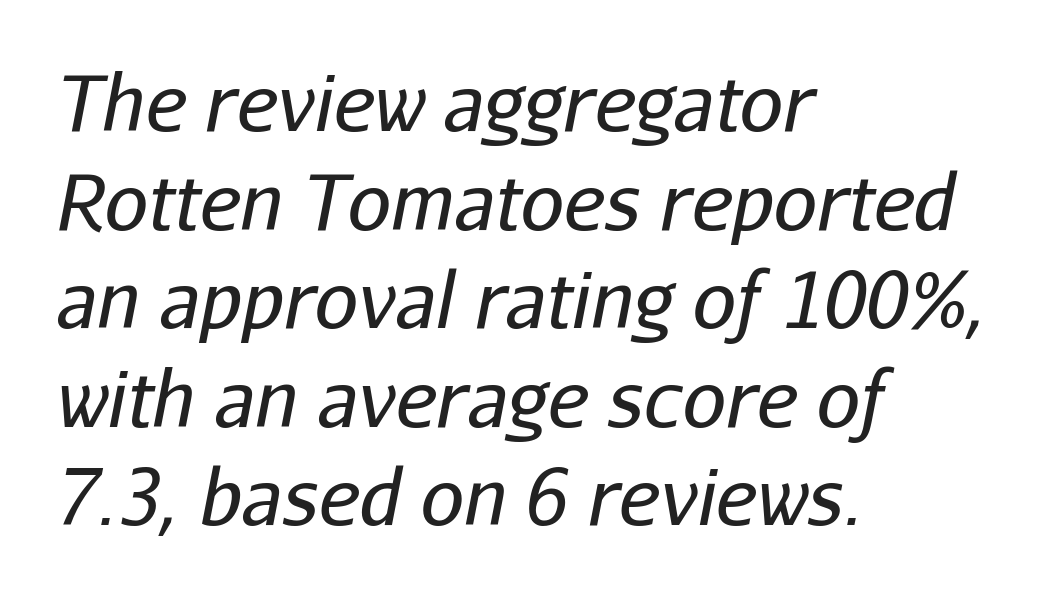
Q: Is the text bold? A: No.
Q: Is the text italic (slanted)? A: Yes, it leans right by about 11 degrees.
Q: Is the text underlined? A: No.
Q: How is the paragraph aligned? A: Left-aligned.
Q: Is the spacing between letters normal or unusually wide? A: Normal.
Q: Is the spacing between lines tight, normal or loose? A: Normal.
Q: Width (condensed, normal, or wide)? A: Normal.
Q: Stroke contrast? A: Low.
Q: x-height? A: Medium.
Q: Monospaced? A: No.
